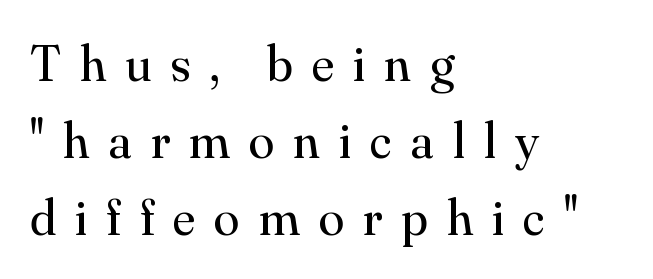
The image shows 52 px regular-weight serif type, upright; set left-aligned, normal line spacing (1.48x), unusually wide letter spacing (+0.37 em), not underlined; medium stroke contrast and a small x-height.
